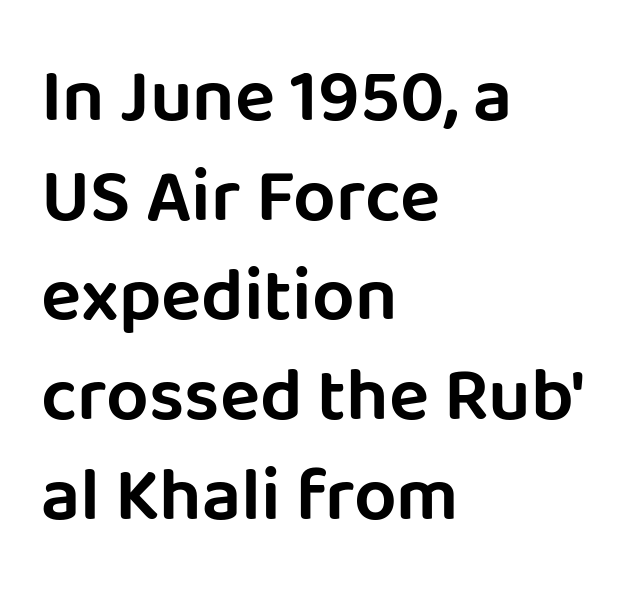
The image shows 75 px sans-serif type, upright; set left-aligned, normal line spacing (1.33x), normal letter spacing, not underlined; low stroke contrast and a large x-height.
